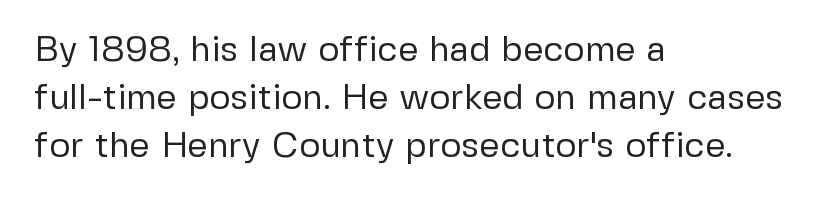
{"serif": "no", "italic": "no", "bold": "no", "weight": "regular", "width": "normal", "stroke_contrast": "low", "x_height": "medium", "monospaced": "no", "underline": "no", "align": "left", "line_spacing": "normal", "line_spacing_ratio": 1.34, "letter_spacing": "normal", "letter_spacing_em": 0.0, "glyph_px": 36}
